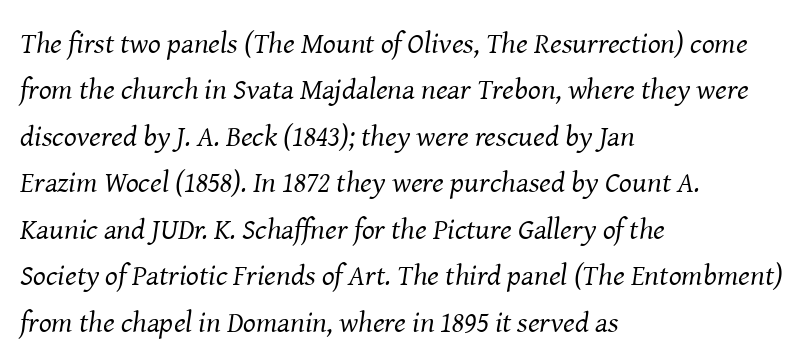
{"serif": "yes", "italic": "yes", "lean": "right", "slant_degrees": 8, "bold": "no", "weight": "regular", "width": "normal", "stroke_contrast": "medium", "x_height": "medium", "monospaced": "no", "underline": "no", "align": "left", "line_spacing": "normal", "line_spacing_ratio": 1.55, "letter_spacing": "normal", "letter_spacing_em": 0.0, "glyph_px": 30}
